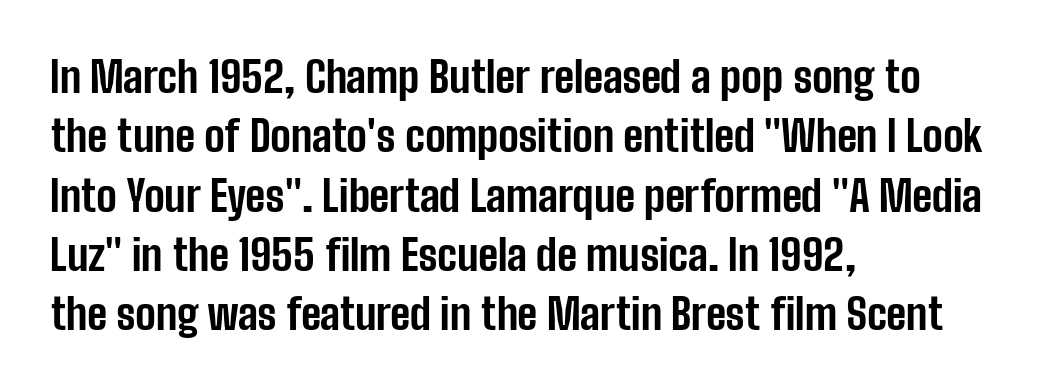
To sum up the face: it is a sans, with no serifs. The face used here is rendered with its standard letterfit. The lettering holds an erect, upright posture throughout. The typesetting leans heavy: a genuine bold. Leftover space on each line is placed entirely after the last word.
